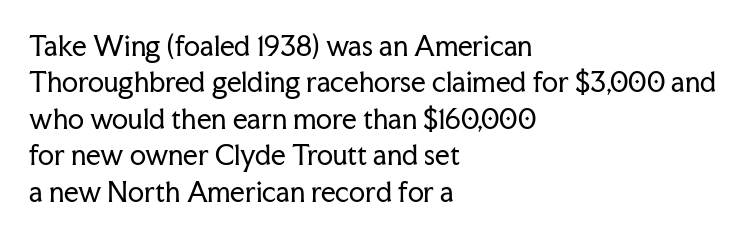
Short and long lines alike share a common starting point at left. The typeface has the unassuming heft of standard copy or less. Is the letter spacing exaggerated? No — it looks like the ordinary default. Has an underline been added? It has not. Posture: vertical.
